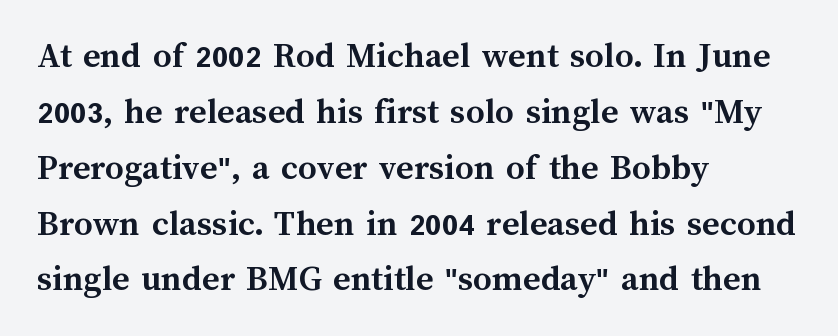
As a designer I'd log this as weight 700, bold. This rendering leaves character spacing at its baseline value. Normally led — the rows are evenly, conventionally spaced. Is this a fixed-width face? No — the glyphs have proportional, varying widths. Tall strokes in this sample are plumb rather than angled. The area under the type is left untouched.
